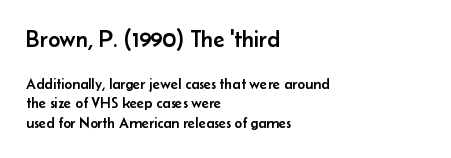
Words appear dense and cohesive because spacing is normal. Decoration check: the copy has no underline. Characters remain perfectly vertical along every line. Where is the straight margin? On the left. Baseline-to-baseline distance is the conventional proportion of letter height. Visually, the top section dominates because its glyphs are scaled up.
